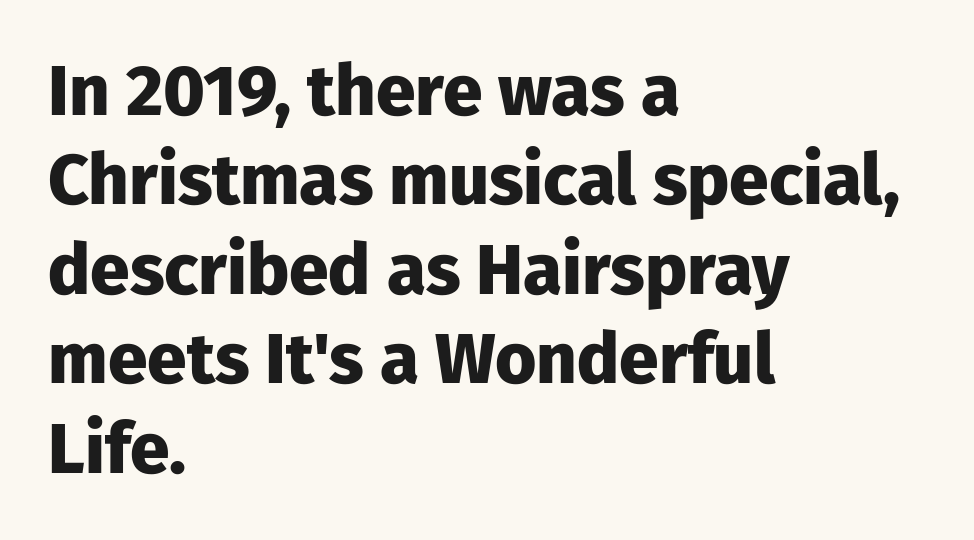
The type sits square on the baseline with zero lean. Short and long lines alike share a common starting point at left. Only glyphs here, with clear space below each row. Letterform terminals end flat and unadorned throughout the passage. Summary of vertical rhythm: regular, with standard interline spacing.
